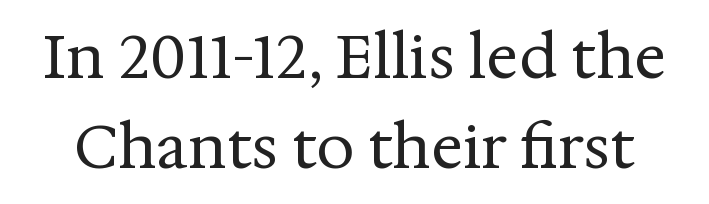
Q: Is the text bold? A: No.
Q: Is the text italic (slanted)? A: No, it is upright.
Q: Is the typeface a serif or a sans-serif typeface? A: Serif.
Q: Is the text underlined? A: No.
Q: Is the spacing between letters normal or unusually wide? A: Normal.
Q: Is the spacing between lines tight, normal or loose? A: Normal.
Q: Width (condensed, normal, or wide)? A: Normal.
Q: Stroke contrast? A: Medium.
Q: x-height? A: Medium.
Q: Monospaced? A: No.
